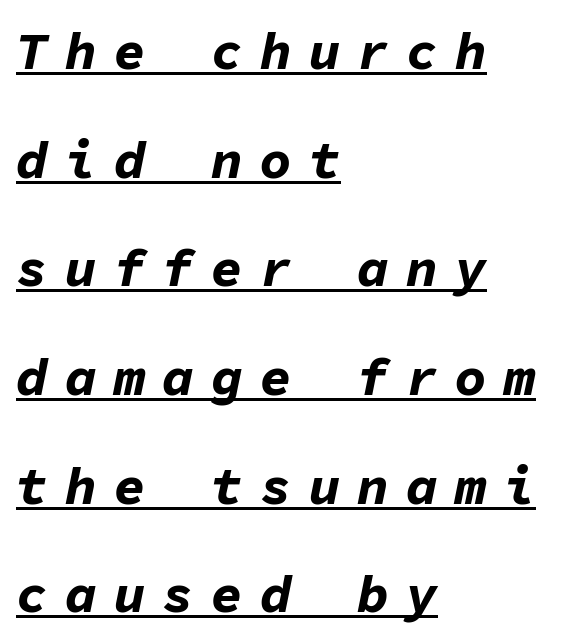
Between one letter and the next there's a generous, obvious gap. The face used here is monospaced, like something from a code editor. Descenders here cross a horizontal rule under the line. Short and long lines alike share a common starting point at left. Yep, that's italic — everything's leaning. The lines are spread far apart with generous leading.
